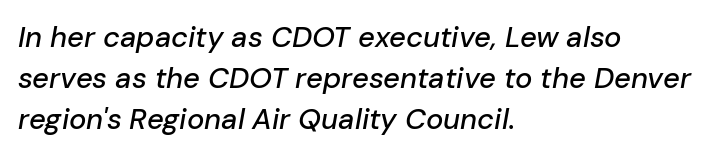
The image shows 29 px text type, italic (leaning right); set left-aligned, normal line spacing (1.41x), normal letter spacing, not underlined; low stroke contrast and a medium x-height.
